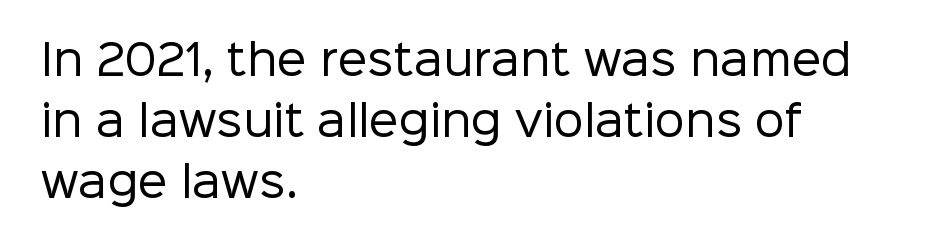
The image shows 42 px regular-weight sans-serif type, upright; set left-aligned, normal line spacing (1.45x), normal letter spacing, not underlined; low stroke contrast and a medium x-height.
